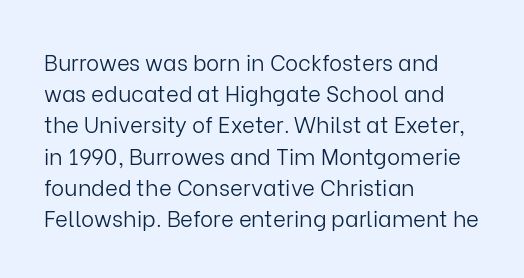
Q: Is the text bold? A: No.
Q: Is the text italic (slanted)? A: No, it is upright.
Q: Is the text underlined? A: No.
Q: How is the paragraph aligned? A: Left-aligned.
Q: Is the spacing between letters normal or unusually wide? A: Normal.
Q: Is the spacing between lines tight, normal or loose? A: Normal.
